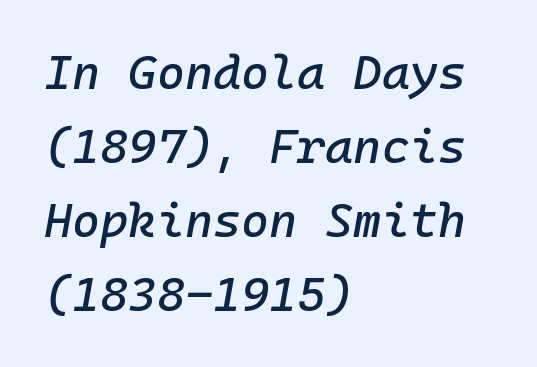
Q: Is the text italic (slanted)? A: Yes, it leans right by about 10 degrees.
Q: Is the text underlined? A: No.
Q: How is the paragraph aligned? A: Left-aligned.
Q: Is the spacing between letters normal or unusually wide? A: Normal.
Q: Is the spacing between lines tight, normal or loose? A: Normal.
Q: Width (condensed, normal, or wide)? A: Normal.
Q: Stroke contrast? A: Low.
Q: x-height? A: Medium.
Q: Monospaced? A: Yes.
